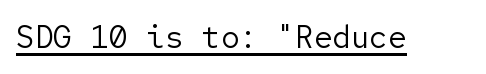
{"serif": "no", "italic": "no", "bold": "no", "weight": "regular", "width": "normal", "stroke_contrast": "low", "x_height": "medium", "underline": "yes", "letter_spacing": "normal", "letter_spacing_em": 0.0, "glyph_px": 31}
